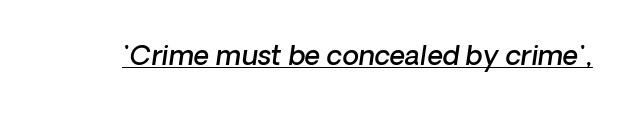
{"italic": "yes", "lean": "right", "slant_degrees": 8, "bold": "semi", "underline": "yes", "letter_spacing": "normal", "letter_spacing_em": 0.0, "glyph_px": 27}
